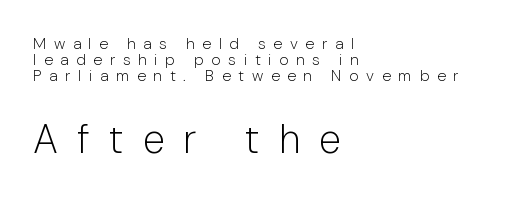
Nope, not italic — everything's standing straight. The tracking jumps out immediately: characters are airy and widely separated. This is sans-serif lettering, the kind often seen on screens and signage. The following chunk of copy outweighs the initial chunk in type size. Check under the words: just untouched page. This is not heavy type; no bold has been used.
